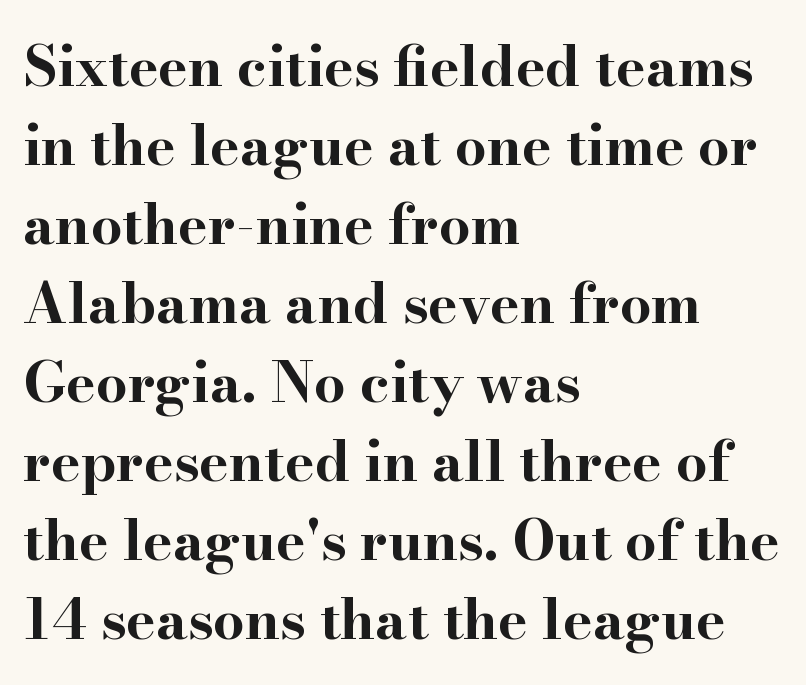
The image shows 56 px bold, wide serif type, upright; set left-aligned, normal line spacing (1.41x), normal letter spacing, not underlined; high stroke contrast and a small x-height.
